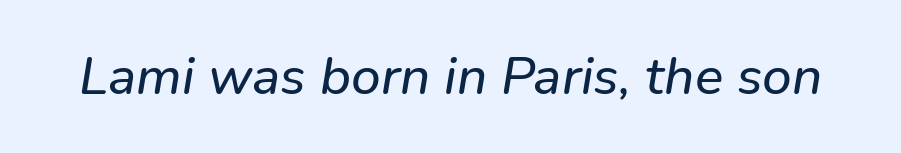
Q: Is the typeface a serif or a sans-serif typeface? A: Sans-serif.
Q: Is the text underlined? A: No.
Q: Is the spacing between letters normal or unusually wide? A: Normal.
Q: Width (condensed, normal, or wide)? A: Normal.
Q: Stroke contrast? A: Low.
Q: x-height? A: Medium.
Q: Monospaced? A: No.
